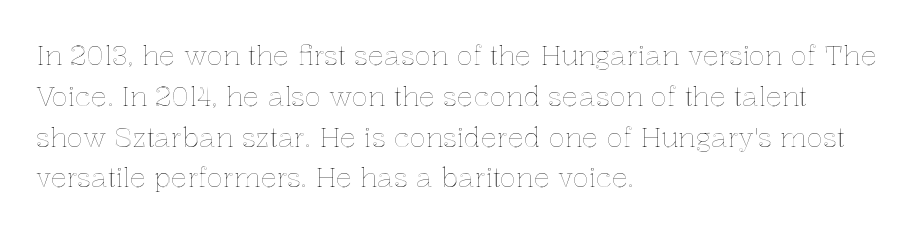
{"italic": "no", "underline": "no", "align": "left", "line_spacing": "normal", "line_spacing_ratio": 1.51, "letter_spacing": "normal", "letter_spacing_em": 0.0, "glyph_px": 27}
